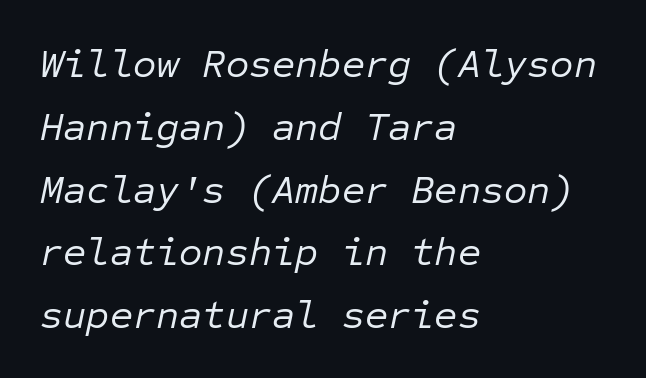
Notice how the stems are inclined rather than vertical — that's the hallmark of italics. The string is rendered with underlining switched off. Think of a typewriter: that constant character pitch is what you see here. The rag falls on the right side of this text block.
